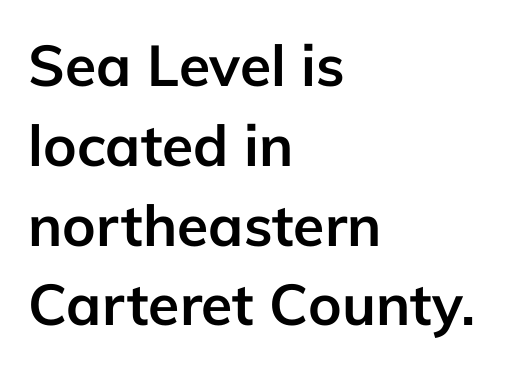
On the weight axis this lands at bold, roughly 700. The passage shown has conventional tracking throughout. You can tell from the bare stems that sans-serif type was used. Each line starts at the same left margin while the right side varies. Successive baselines arrive at the customary interval.
